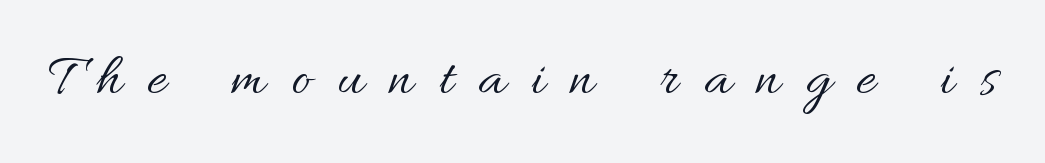
The image shows 59 px regular-weight type; set unusually wide letter spacing (+0.44 em), not underlined; medium stroke contrast and a small x-height.
